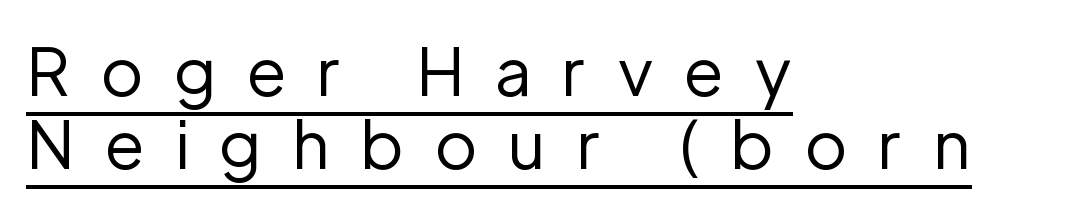
Q: Is the text bold? A: No.
Q: Is the text italic (slanted)? A: No, it is upright.
Q: Is the typeface a serif or a sans-serif typeface? A: Sans-serif.
Q: Is the text underlined? A: Yes.
Q: How is the paragraph aligned? A: Left-aligned.
Q: Is the spacing between letters normal or unusually wide? A: Unusually wide.
Q: Is the spacing between lines tight, normal or loose? A: Tight.
Q: Width (condensed, normal, or wide)? A: Normal.
Q: Stroke contrast? A: Low.
Q: x-height? A: Medium.
Q: Monospaced? A: No.
